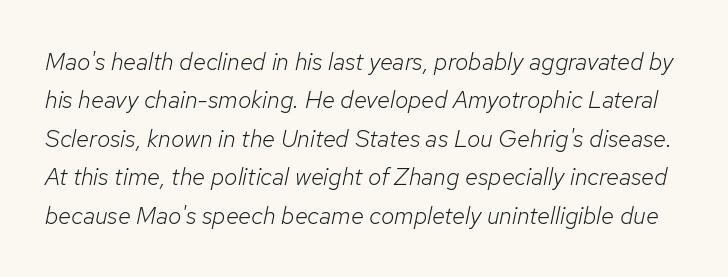
There's an unmistakable incline to the writing here. Observe the ordinary spacing: letters are neighbours, not strangers. Caption: face not bold, strokes unweighted. Rule under the text: the space is simply empty. Leading matches the norm, producing a regular column.
